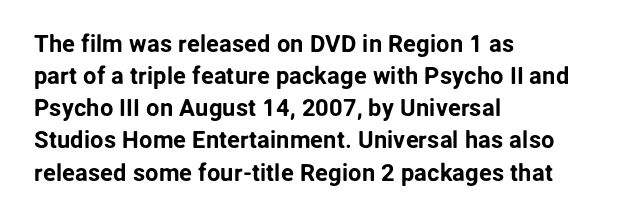
Q: Is the text italic (slanted)? A: No, it is upright.
Q: Is the text underlined? A: No.
Q: How is the paragraph aligned? A: Left-aligned.
Q: Is the spacing between letters normal or unusually wide? A: Normal.
Q: Is the spacing between lines tight, normal or loose? A: Normal.
